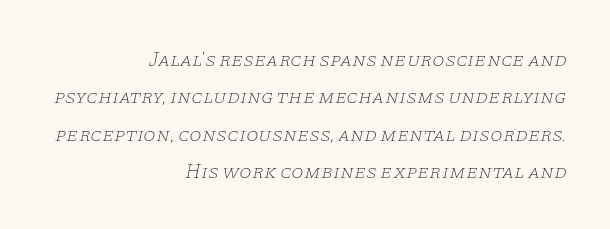
The image shows 20 px text type, italic (leaning right); set right-aligned, line spacing 1.87x, normal letter spacing, not underlined.
